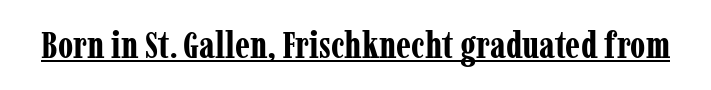
Q: Is the text bold? A: Yes.
Q: Is the text italic (slanted)? A: No, it is upright.
Q: Is the typeface a serif or a sans-serif typeface? A: Serif.
Q: Is the text underlined? A: Yes.
Q: Is the spacing between letters normal or unusually wide? A: Normal.
Q: Width (condensed, normal, or wide)? A: Condensed.
Q: Stroke contrast? A: Low.
Q: x-height? A: Medium.
Q: Monospaced? A: No.
